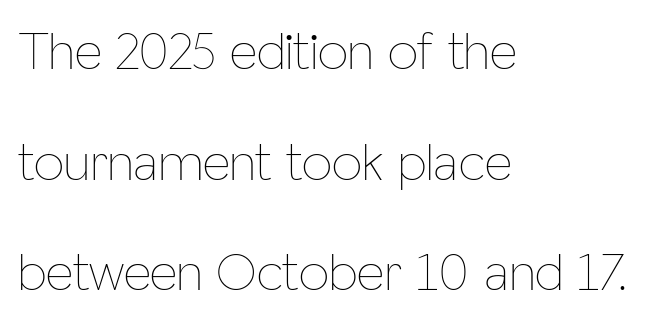
Q: Is the text bold? A: No.
Q: Is the text italic (slanted)? A: No, it is upright.
Q: Is the text underlined? A: No.
Q: How is the paragraph aligned? A: Left-aligned.
Q: Is the spacing between letters normal or unusually wide? A: Normal.
Q: Is the spacing between lines tight, normal or loose? A: Loose.
Q: Width (condensed, normal, or wide)? A: Condensed.
Q: Stroke contrast? A: Low.
Q: x-height? A: Medium.
Q: Monospaced? A: No.
